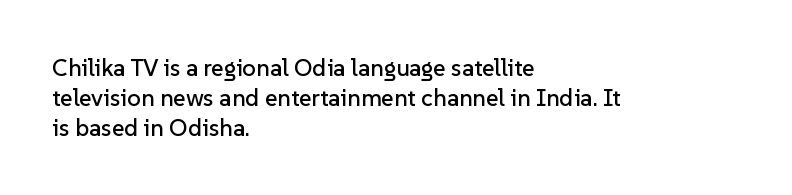
{"italic": "no", "underline": "no", "align": "left", "line_spacing": "normal", "line_spacing_ratio": 1.25, "letter_spacing": "normal", "letter_spacing_em": 0.0, "glyph_px": 24}
